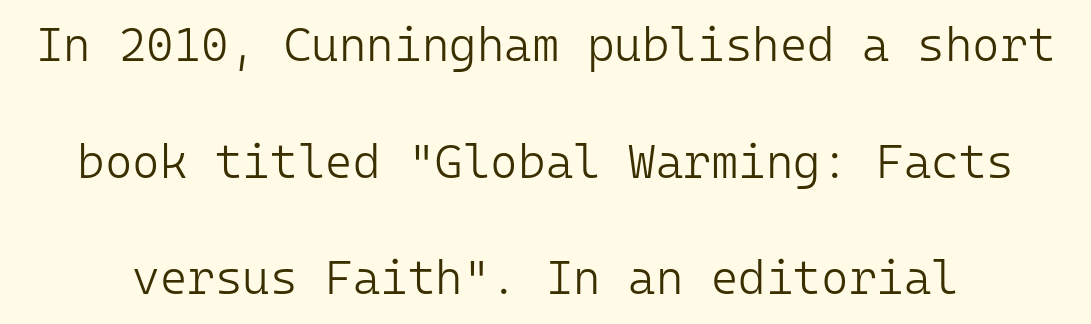
The image shows 47 px light sans-serif type, upright, monospaced; set loose line spacing (2.48x), normal letter spacing, not underlined; low stroke contrast and a medium x-height.
